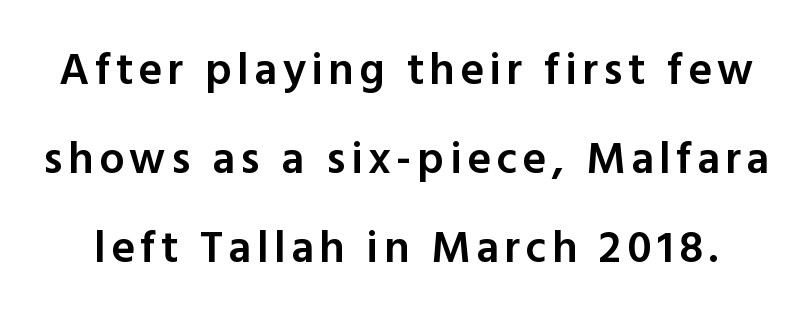
Characters remain perfectly vertical along every line. Just letters on the line, the space beneath them empty. The rendering uses a large line-height, opening up the rows. A typesetter would call this proportional, since set widths differ per character. Summary of weight: moderately heavy, a semibold.
